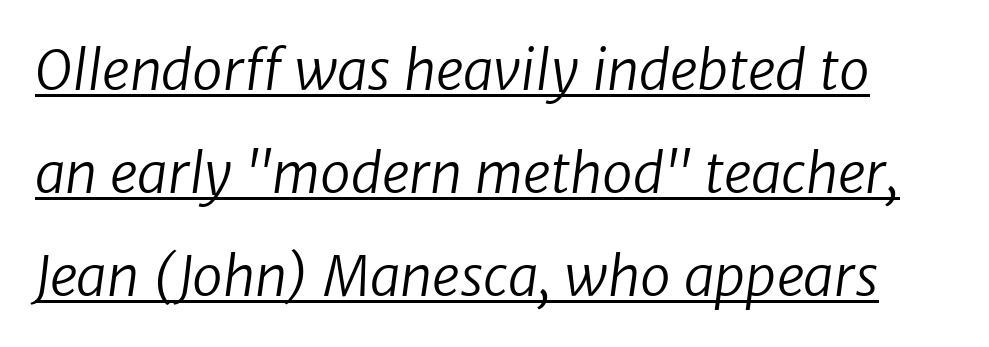
The image shows 55 px regular-weight sans-serif type; set line spacing 1.87x, normal letter spacing, underlined; low stroke contrast and a medium x-height.
